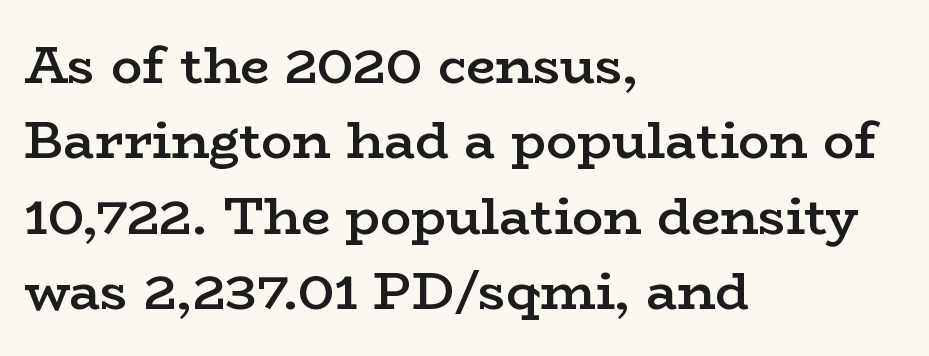
The image shows 52 px semibold, wide serif type, upright; set left-aligned, normal line spacing (1.45x), normal letter spacing, not underlined; low stroke contrast and a medium x-height.
